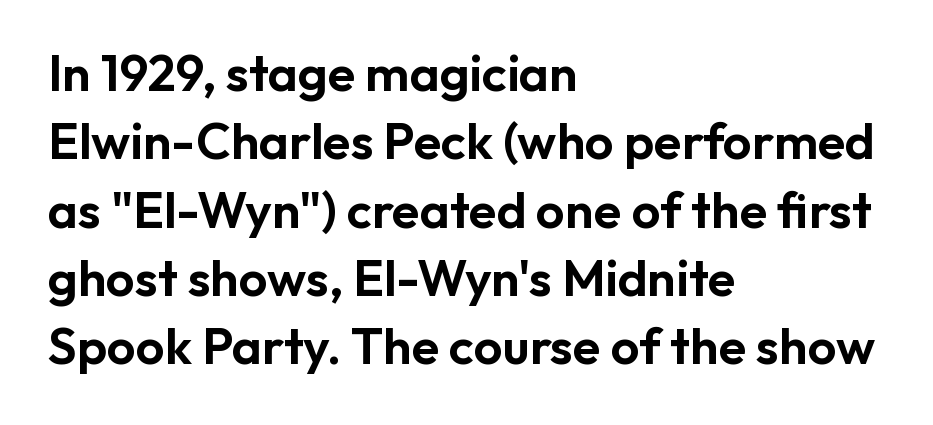
{"serif": "no", "italic": "no", "width": "normal", "stroke_contrast": "low", "x_height": "medium", "monospaced": "no", "underline": "no", "align": "left", "line_spacing": "normal", "line_spacing_ratio": 1.34, "letter_spacing": "normal", "letter_spacing_em": 0.0, "glyph_px": 51}
